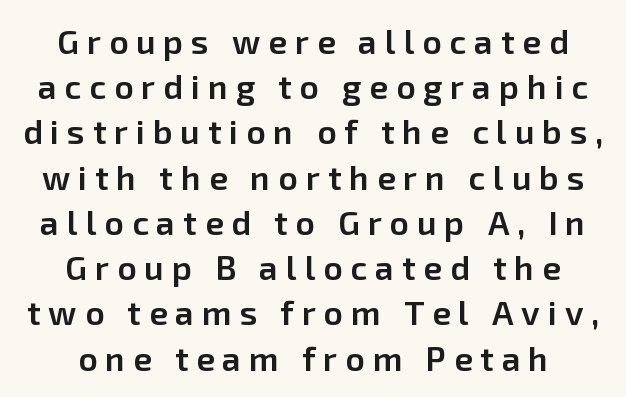
The image shows 34 px semibold sans-serif type, upright; set centered, normal line spacing (1.33x), unusually wide letter spacing (+0.23 em), not underlined; low stroke contrast and a medium x-height.
